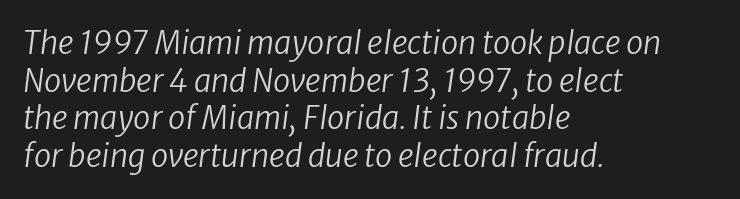
{"italic": "yes", "lean": "right", "slant_degrees": 8, "bold": "no", "weight": "regular", "width": "normal", "stroke_contrast": "low", "x_height": "medium", "monospaced": "no", "underline": "no", "align": "left", "line_spacing_ratio": 1.21, "letter_spacing": "normal", "letter_spacing_em": 0.0, "glyph_px": 31}
